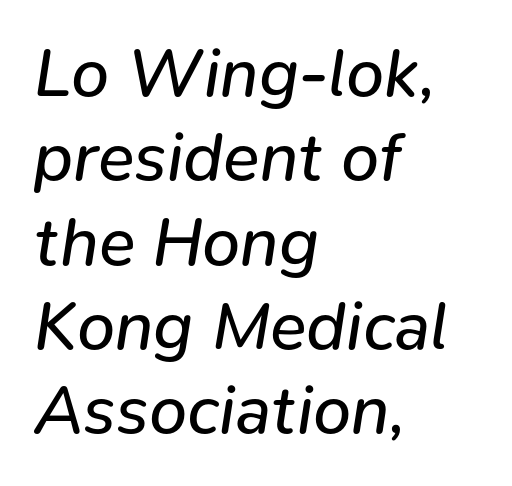
{"italic": "yes", "lean": "right", "slant_degrees": 9, "bold": "no", "weight": "regular", "width": "normal", "stroke_contrast": "low", "x_height": "medium", "monospaced": "no", "underline": "no", "align": "left", "line_spacing_ratio": 1.24, "letter_spacing": "normal", "letter_spacing_em": 0.0, "glyph_px": 68}
